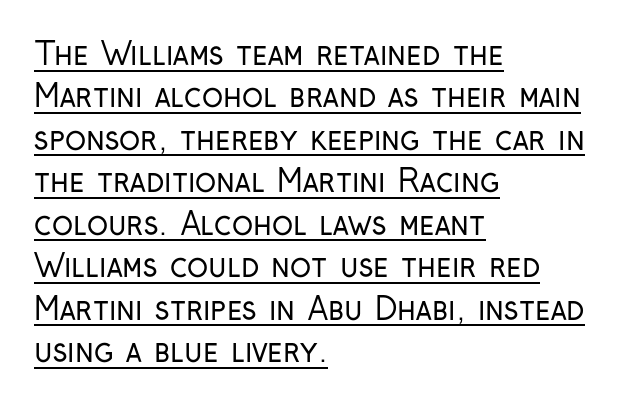
{"serif": "no", "italic": "no", "bold": "no", "weight": "regular", "width": "condensed", "stroke_contrast": "low", "x_height": "medium", "monospaced": "no", "underline": "yes", "align": "left", "line_spacing": "normal", "line_spacing_ratio": 1.37, "letter_spacing": "normal", "letter_spacing_em": 0.0, "glyph_px": 31}
